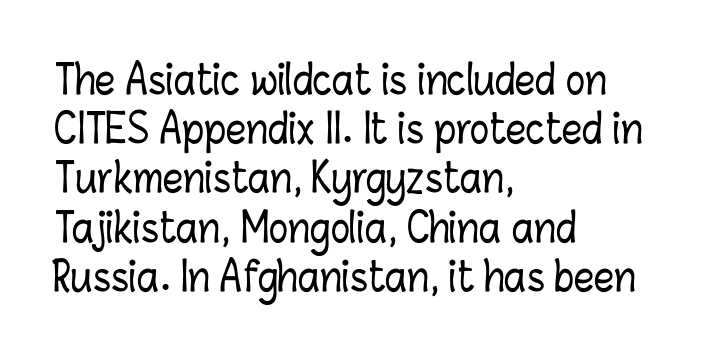
Q: Is the text italic (slanted)? A: No, it is upright.
Q: Is the text underlined? A: No.
Q: How is the paragraph aligned? A: Left-aligned.
Q: Is the spacing between letters normal or unusually wide? A: Normal.
Q: Width (condensed, normal, or wide)? A: Condensed.
Q: Stroke contrast? A: Low.
Q: x-height? A: Medium.
Q: Monospaced? A: No.
